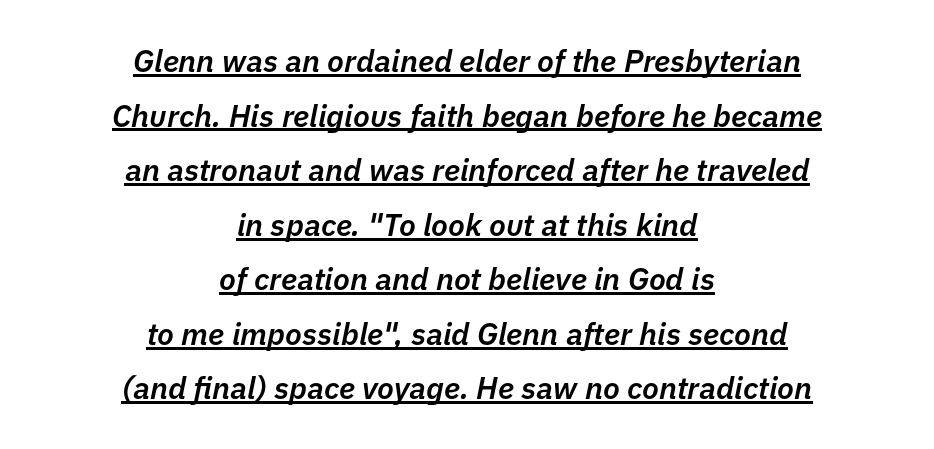
The image shows 31 px semibold type, italic (leaning right); set centered, line spacing 1.76x, normal letter spacing, underlined; low stroke contrast and a medium x-height.
